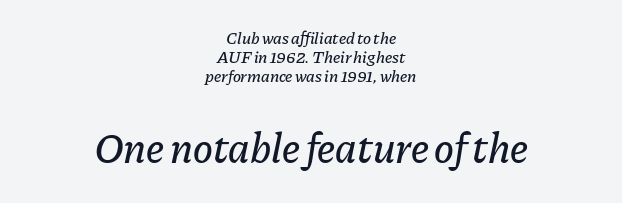
Q: Is the text italic (slanted)? A: Yes, it leans right by about 11 degrees.
Q: Is the text underlined? A: No.
Q: How is the paragraph aligned? A: Centered.
Q: Is the spacing between letters normal or unusually wide? A: Normal.
Q: Is the spacing between lines tight, normal or loose? A: Tight.
Q: Which block of text is set in a larger size, the first (top) or the second (bottom)? A: The second (bottom) one.
Q: Width (condensed, normal, or wide)? A: Normal.
Q: Stroke contrast? A: Low.
Q: x-height? A: Medium.
Q: Monospaced? A: No.
